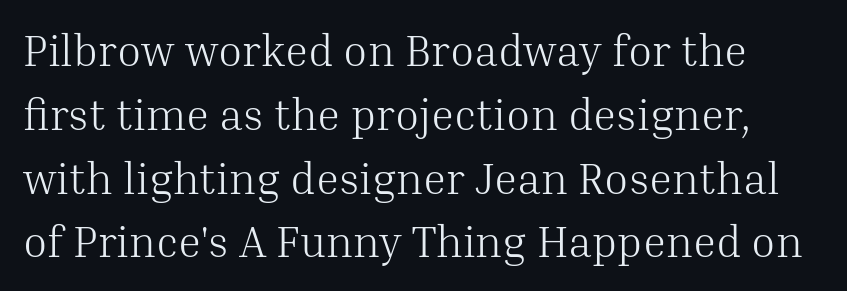
Q: Is the text bold? A: No.
Q: Is the text italic (slanted)? A: No, it is upright.
Q: Is the typeface a serif or a sans-serif typeface? A: Serif.
Q: Is the text underlined? A: No.
Q: Is the spacing between letters normal or unusually wide? A: Normal.
Q: Is the spacing between lines tight, normal or loose? A: Normal.
Q: Width (condensed, normal, or wide)? A: Normal.
Q: Stroke contrast? A: Medium.
Q: x-height? A: Medium.
Q: Monospaced? A: No.
